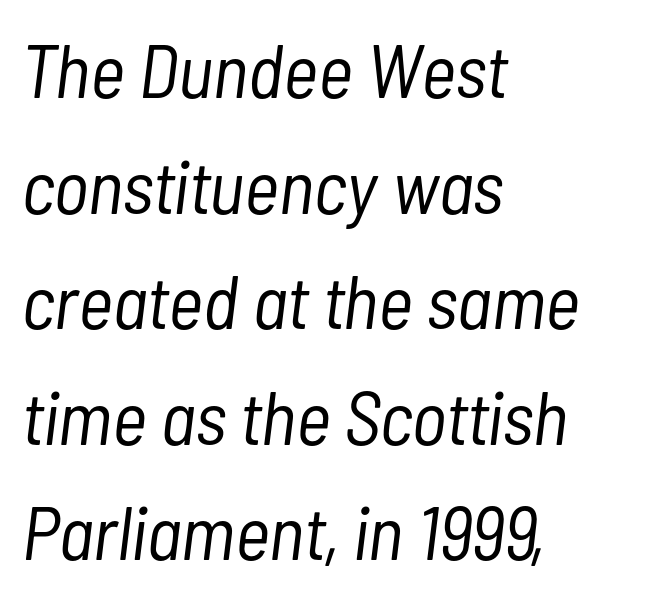
Q: Is the text bold? A: No.
Q: Is the text italic (slanted)? A: Yes, it leans right by about 7 degrees.
Q: Is the text underlined? A: No.
Q: How is the paragraph aligned? A: Left-aligned.
Q: Is the spacing between letters normal or unusually wide? A: Normal.
Q: Is the spacing between lines tight, normal or loose? A: Normal.
Q: Width (condensed, normal, or wide)? A: Condensed.
Q: Stroke contrast? A: Low.
Q: x-height? A: Medium.
Q: Monospaced? A: No.
